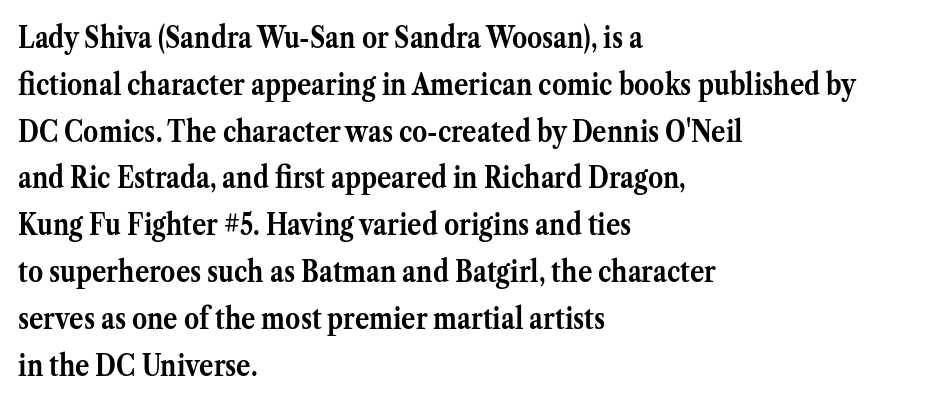
The image shows 30 px semibold serif type, upright; set left-aligned, normal line spacing (1.56x), normal letter spacing, not underlined; medium stroke contrast and a medium x-height.
